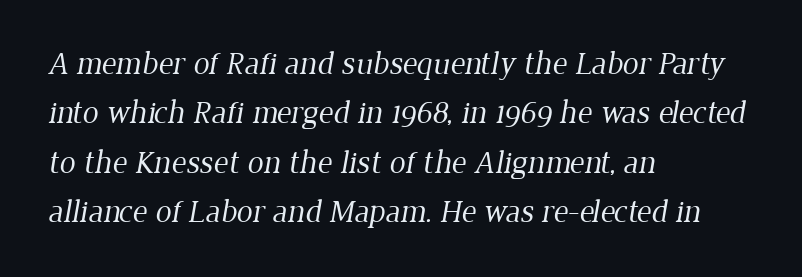
The image shows 32 px regular-weight serif type; set left-aligned, normal line spacing (1.54x), normal letter spacing, not underlined; low stroke contrast and a medium x-height.
